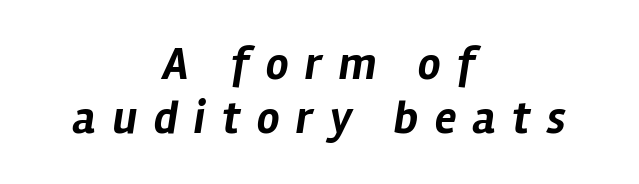
{"italic": "yes", "lean": "right", "slant_degrees": 12, "bold": "yes", "weight": "bold", "width": "normal", "stroke_contrast": "low", "x_height": "medium", "monospaced": "no", "underline": "no", "align": "center", "line_spacing_ratio": 1.19, "letter_spacing": "wide", "letter_spacing_em": 0.37, "glyph_px": 45}
